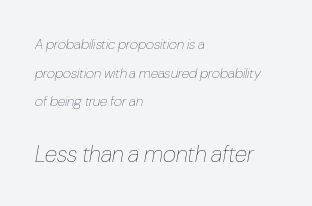
Does the bottom block carry the larger type? Yes, it does. Which margin do the lines hug? The left one — the right edge is uneven. Quick note: italic. Words appear dense and cohesive because spacing is normal. Each new line begins a long way beneath the previous one. Glance below the letters and you will spot only blank space.
